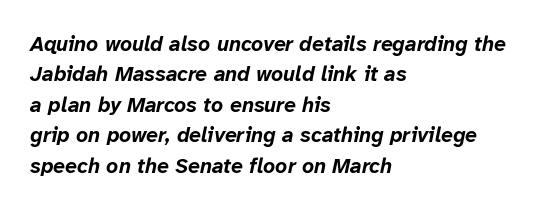
The image shows 21 px bold type, italic (leaning right); set left-aligned, normal line spacing (1.45x), normal letter spacing, not underlined.
